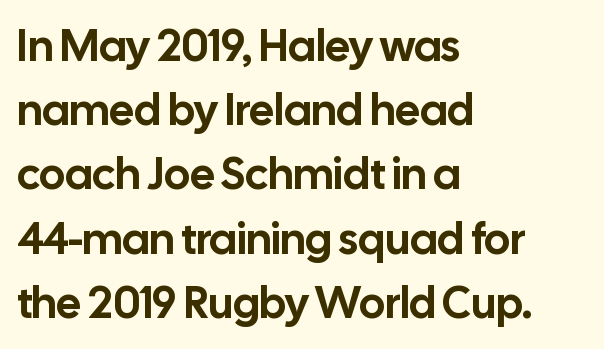
{"serif": "no", "italic": "no", "width": "normal", "stroke_contrast": "low", "x_height": "medium", "monospaced": "no", "underline": "no", "align": "left", "line_spacing": "normal", "line_spacing_ratio": 1.46, "letter_spacing": "normal", "letter_spacing_em": 0.0, "glyph_px": 44}
